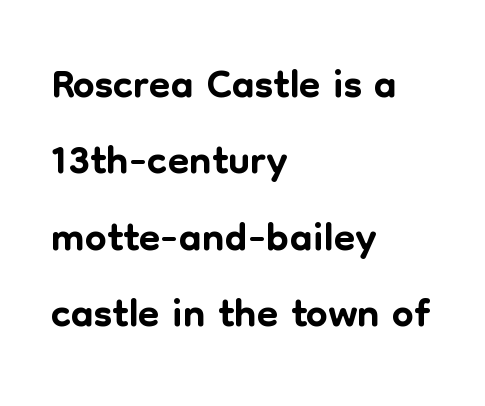
{"serif": "no", "italic": "no", "width": "normal", "stroke_contrast": "low", "x_height": "medium", "monospaced": "no", "underline": "no", "align": "left", "line_spacing_ratio": 1.23, "letter_spacing": "normal", "letter_spacing_em": 0.0, "glyph_px": 62}
